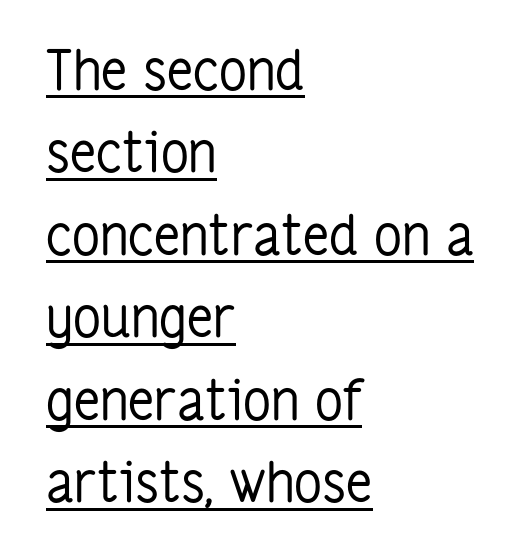
In terms of letterform style, serifs are entirely absent. The passage shown is underscored from start to finish. No chunkiness to these letters — they're not bold. The passage shown is typed in a proportional face where columns would drift. These lines are set flush left with a ragged right edge. Posture: upright roman.
